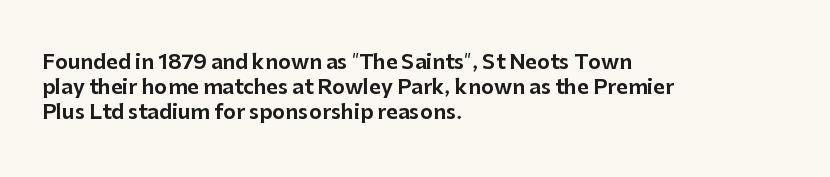
The image shows 20 px text type, upright; set left-aligned, normal line spacing (1.25x), normal letter spacing, not underlined.
